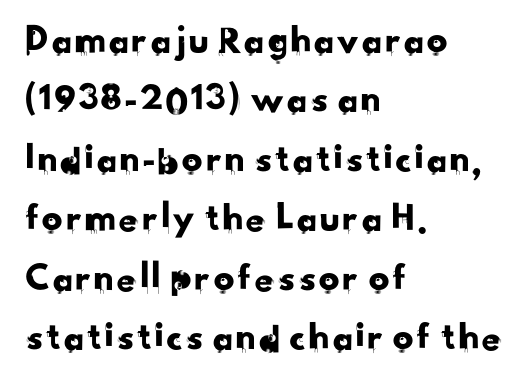
The image shows 41 px sans-serif type; set left-aligned, normal line spacing (1.45x), normal letter spacing, not underlined; low stroke contrast and a small x-height.
